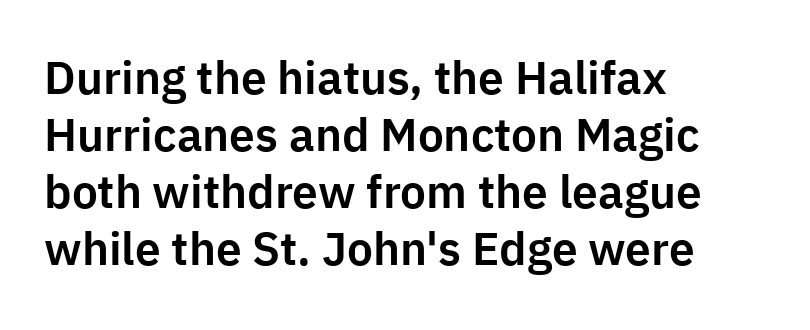
Q: Is the text italic (slanted)? A: No, it is upright.
Q: Is the typeface a serif or a sans-serif typeface? A: Sans-serif.
Q: Is the text underlined? A: No.
Q: How is the paragraph aligned? A: Left-aligned.
Q: Is the spacing between letters normal or unusually wide? A: Normal.
Q: Width (condensed, normal, or wide)? A: Normal.
Q: Stroke contrast? A: Low.
Q: x-height? A: Medium.
Q: Monospaced? A: No.
